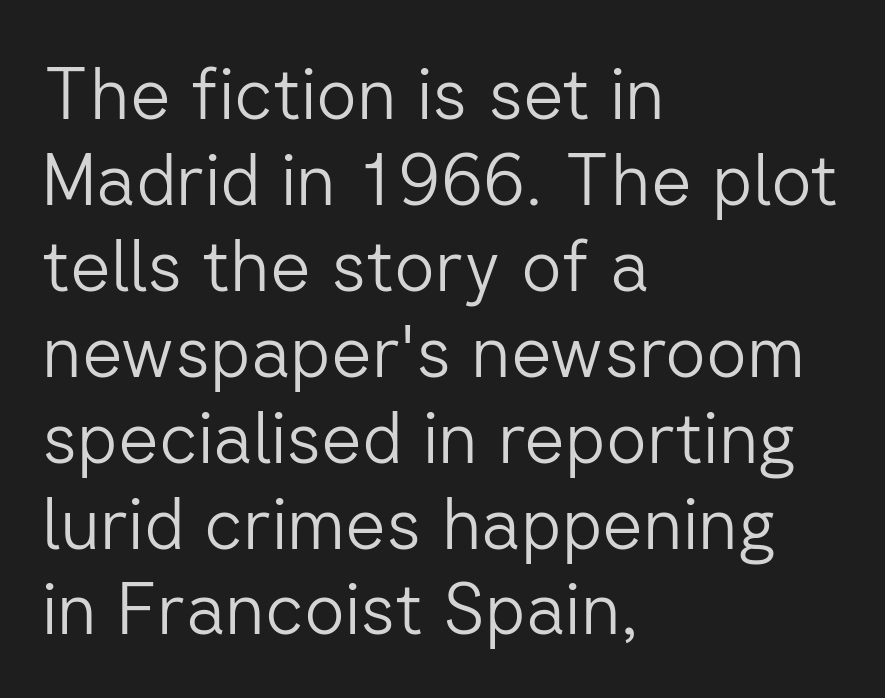
The passage shown is not underscored anywhere. Each line starts at the same left margin while the right side varies. The font sits on the lighter half of the weight spectrum, regular included. Grotesque or geometric, the face here clearly has no serifs. Ascenders rise straight up at ninety degrees.
